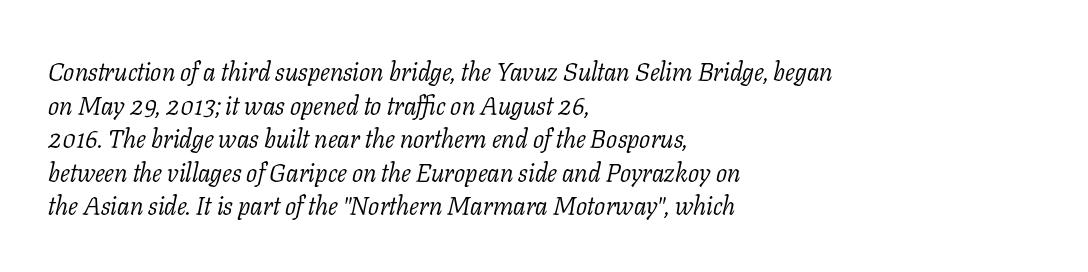
Q: Is the text bold? A: No.
Q: Is the text italic (slanted)? A: Yes, it leans right by about 11 degrees.
Q: Is the text underlined? A: No.
Q: How is the paragraph aligned? A: Left-aligned.
Q: Is the spacing between letters normal or unusually wide? A: Normal.
Q: Is the spacing between lines tight, normal or loose? A: Normal.
